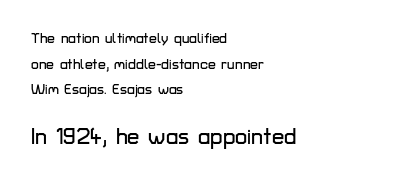
The image shows 22 px text type, upright; set left-aligned, line spacing 1.83x, normal letter spacing, not underlined; the second (bottom) block is 1.57x larger.
